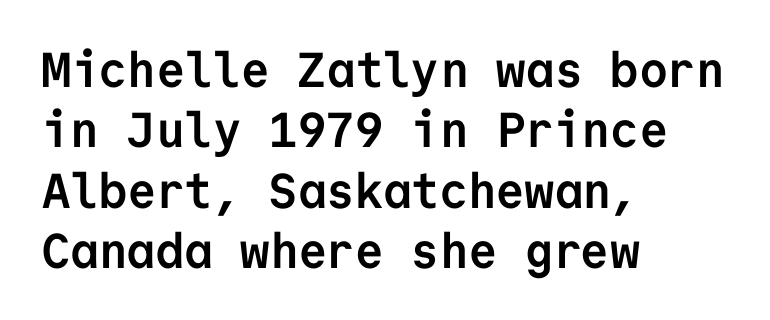
Q: Is the text bold? A: Yes.
Q: Is the text italic (slanted)? A: No, it is upright.
Q: Is the typeface a serif or a sans-serif typeface? A: Sans-serif.
Q: Is the text underlined? A: No.
Q: How is the paragraph aligned? A: Left-aligned.
Q: Is the spacing between letters normal or unusually wide? A: Normal.
Q: Width (condensed, normal, or wide)? A: Normal.
Q: Stroke contrast? A: Low.
Q: x-height? A: Medium.
Q: Monospaced? A: Yes.
